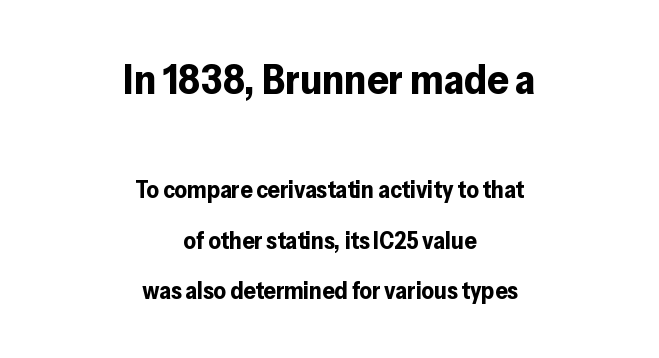
The image shows 42 px bold sans-serif type, upright; set centered, loose line spacing (2.09x), normal letter spacing, not underlined; the first (top) block is 1.75x larger; low stroke contrast and a medium x-height.
